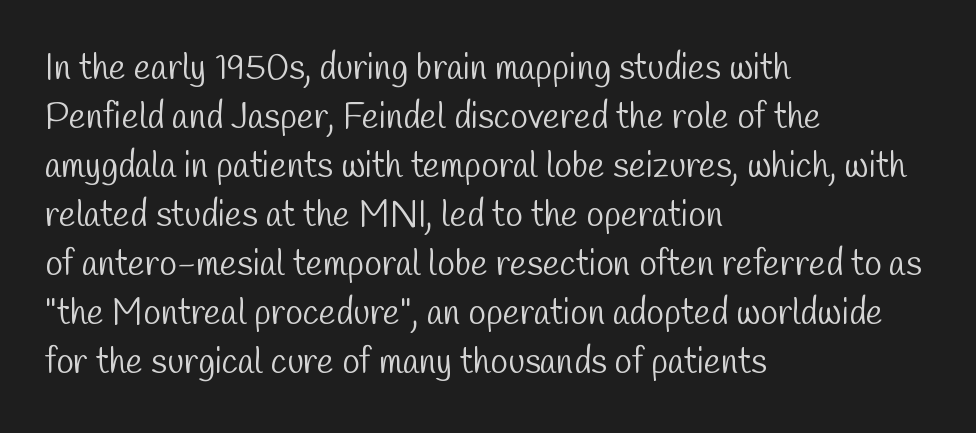
{"serif": "no", "bold": "no", "weight": "light", "width": "condensed", "stroke_contrast": "low", "x_height": "medium", "monospaced": "no", "underline": "no", "align": "left", "line_spacing": "normal", "line_spacing_ratio": 1.36, "letter_spacing": "normal", "letter_spacing_em": 0.0, "glyph_px": 36}
